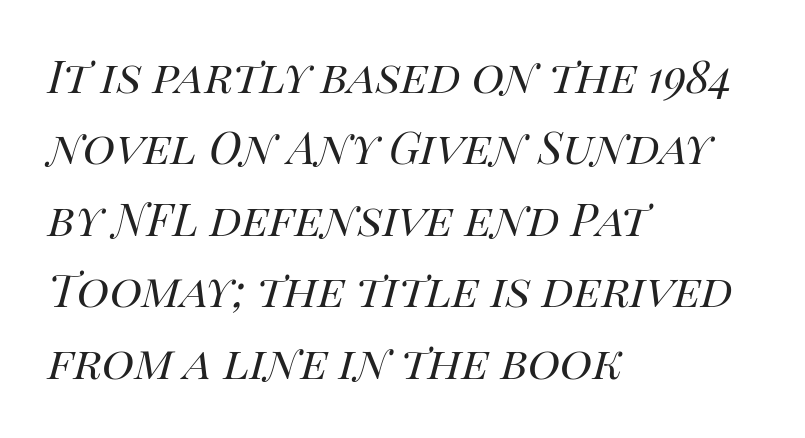
{"italic": "yes", "lean": "right", "slant_degrees": 14, "bold": "no", "weight": "regular", "width": "normal", "stroke_contrast": "high", "x_height": "large", "monospaced": "no", "underline": "no", "align": "left", "line_spacing": "normal", "line_spacing_ratio": 1.3, "letter_spacing": "normal", "letter_spacing_em": 0.0, "glyph_px": 55}
